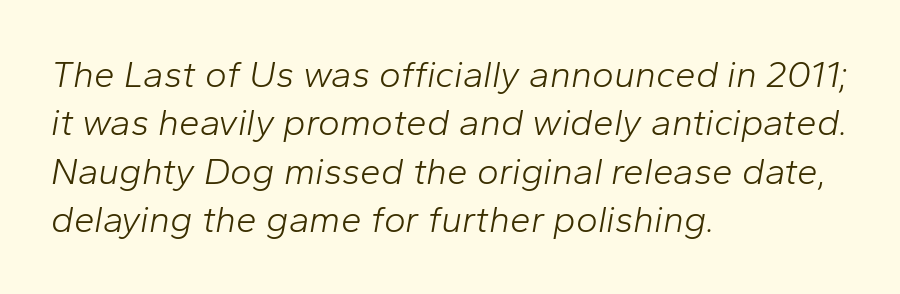
Characters follow at the spacing the type designer built in. Casual observation: everything's shoved over to the left. Each new line begins a customary step beneath the previous one. Beneath every word, the page is bare. This sample has the flowing, uneven cadence of proportional lettering.
